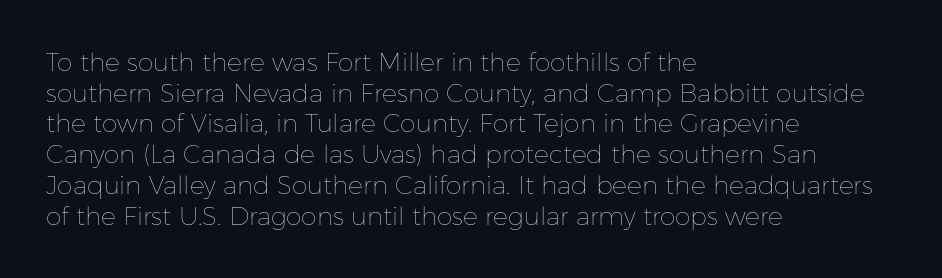
The letters look calm and open, with moderate or lighter stems. Descenders are the only things crossing below the line. Left-aligned paragraph, ragged on the right. Short note: letters normally spaced.
